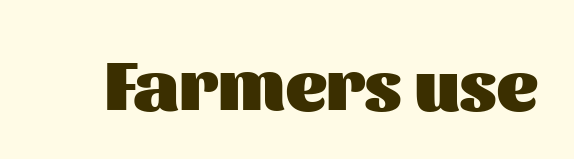
The image shows 72 px heavy sans-serif type, upright; set normal letter spacing, not underlined; medium stroke contrast and a medium x-height.
